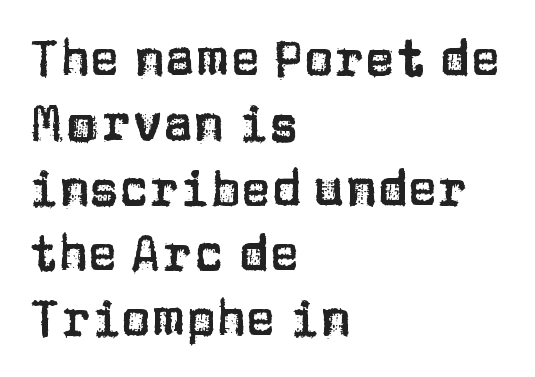
Do the letters lean? They stand straight. Glance below the letters and you will spot only blank space. The font family rendered here belongs to the sans-serif group. You could not count columns in this text — the font is proportionally spaced. Vertical spacing — default.
